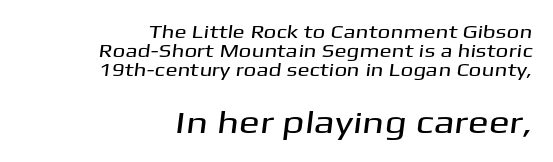
{"serif": "no", "width": "wide", "stroke_contrast": "medium", "x_height": "medium", "monospaced": "no", "underline": "no", "align": "right", "line_spacing": "tight", "line_spacing_ratio": 1.06, "letter_spacing": "normal", "letter_spacing_em": 0.0, "larger_block": "second", "size_ratio": 1.72, "glyph_px": 31}
